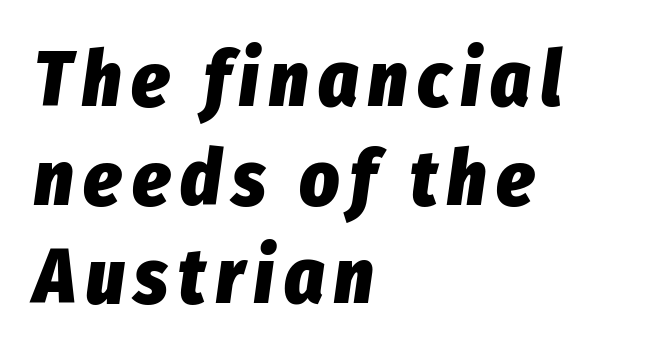
The image shows 77 px heavy, condensed type, italic (leaning right); set left-aligned, normal line spacing (1.28x), not underlined; low stroke contrast and a medium x-height.
